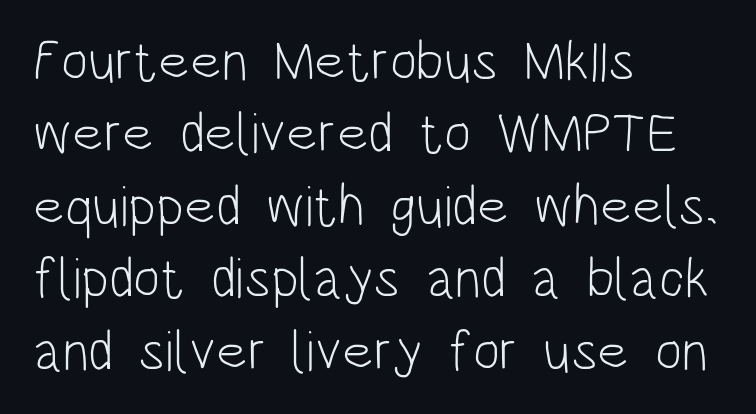
{"serif": "no", "italic": "no", "bold": "no", "weight": "light", "width": "condensed", "stroke_contrast": "low", "x_height": "large", "monospaced": "no", "underline": "no", "align": "left", "line_spacing": "normal", "line_spacing_ratio": 1.27, "letter_spacing": "normal", "letter_spacing_em": 0.0, "glyph_px": 57}
